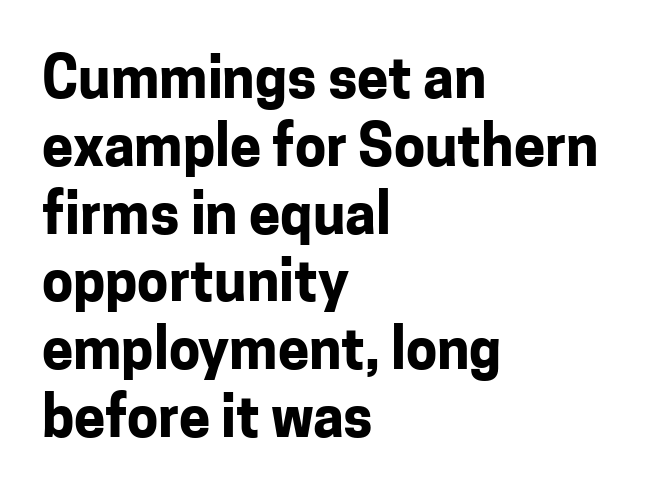
The lettering holds an erect, upright posture throughout. The rendering uses natural spacing where letterforms have individual widths. A dark, heavy texture on the line: the type is bold. This rendering features lettering with no underline. If you drew a ruler down the left edge, every line would touch it.
